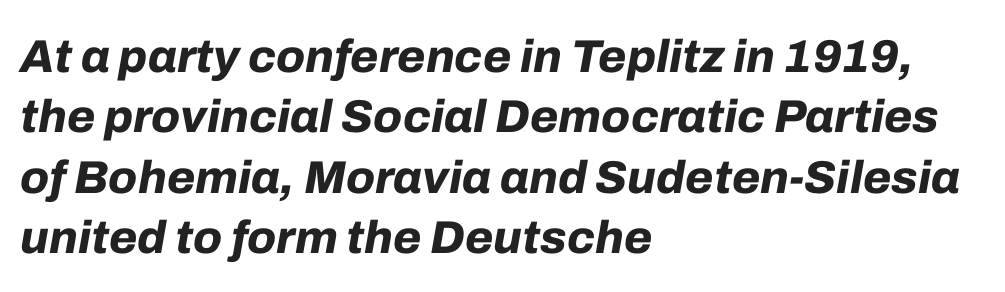
There is no visible air inserted between adjacent glyphs. Strong, thick strokes mark this as bold type. Only glyphs here, with clear space below each row. A typesetter would mark this as italic. Evenly set lines give the paragraph a standard silhouette. The rag falls on the right side of this text block.
